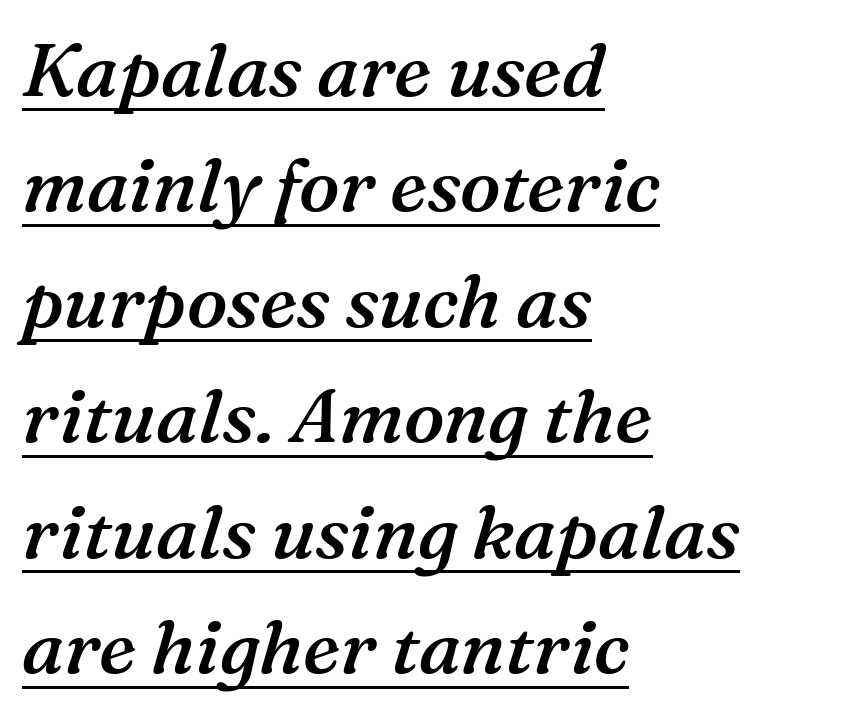
Q: Is the text bold? A: Semi-bold.
Q: Is the text italic (slanted)? A: Yes, it leans right by about 16 degrees.
Q: Is the typeface a serif or a sans-serif typeface? A: Serif.
Q: Is the text underlined? A: Yes.
Q: How is the paragraph aligned? A: Left-aligned.
Q: Is the spacing between letters normal or unusually wide? A: Normal.
Q: Is the spacing between lines tight, normal or loose? A: Normal.
Q: Width (condensed, normal, or wide)? A: Normal.
Q: Stroke contrast? A: Medium.
Q: x-height? A: Medium.
Q: Monospaced? A: No.
